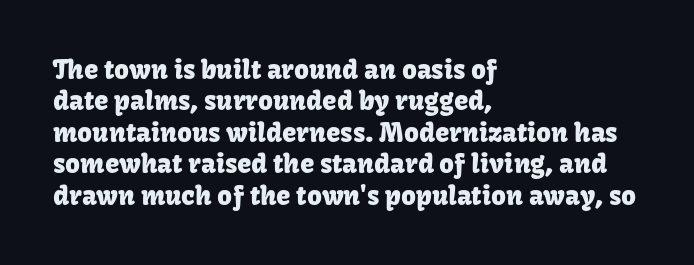
{"italic": "no", "underline": "no", "align": "left", "line_spacing_ratio": 1.21, "letter_spacing": "normal", "letter_spacing_em": 0.0, "glyph_px": 26}
